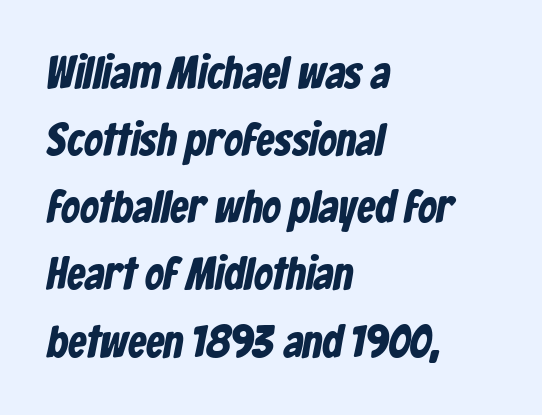
The image shows 46 px bold, condensed sans-serif type; set left-aligned, normal line spacing (1.46x), normal letter spacing, not underlined; low stroke contrast and a medium x-height.
